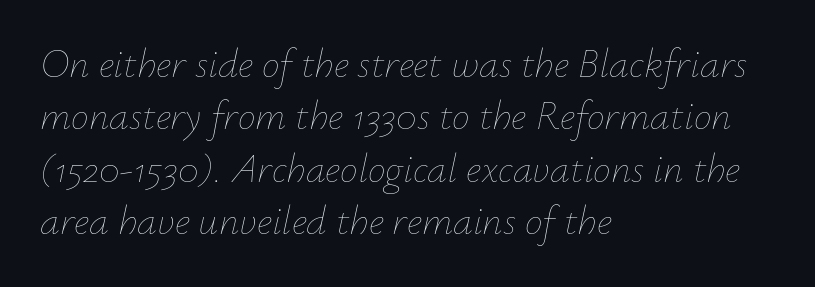
Q: Is the text bold? A: No.
Q: Is the text italic (slanted)? A: Yes, it leans right by about 12 degrees.
Q: Is the text underlined? A: No.
Q: How is the paragraph aligned? A: Left-aligned.
Q: Is the spacing between letters normal or unusually wide? A: Normal.
Q: Is the spacing between lines tight, normal or loose? A: Normal.
Q: Width (condensed, normal, or wide)? A: Normal.
Q: Stroke contrast? A: Low.
Q: x-height? A: Small.
Q: Monospaced? A: No.
